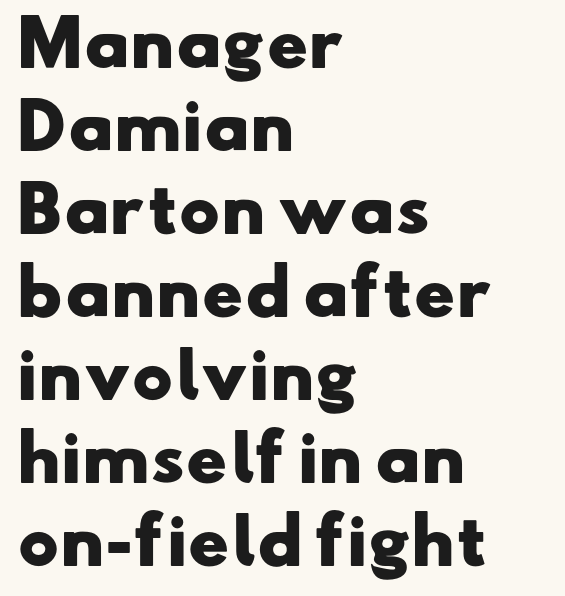
The image shows 62 px heavy, wide sans-serif type; set left-aligned, normal line spacing (1.34x), normal letter spacing, not underlined; low stroke contrast and a small x-height.
